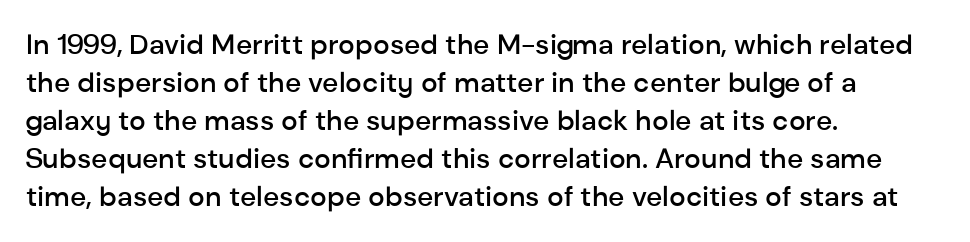
{"serif": "no", "italic": "no", "bold": "semi", "weight": "semibold", "width": "normal", "stroke_contrast": "low", "x_height": "medium", "monospaced": "no", "underline": "no", "align": "left", "line_spacing": "normal", "line_spacing_ratio": 1.36, "letter_spacing": "normal", "letter_spacing_em": 0.0, "glyph_px": 28}
